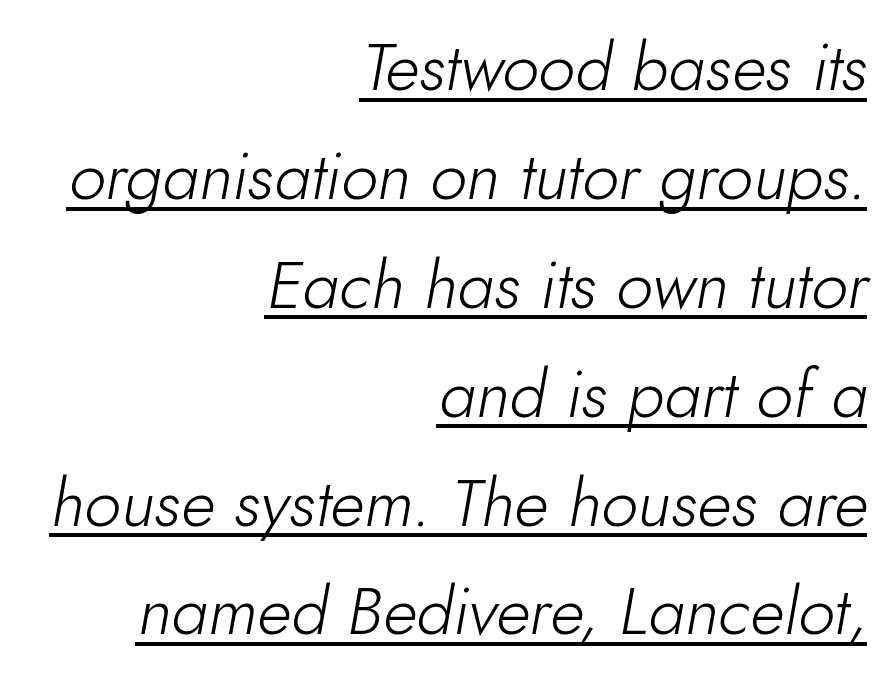
{"italic": "yes", "lean": "right", "slant_degrees": 10, "bold": "no", "weight": "light", "width": "normal", "stroke_contrast": "low", "x_height": "small", "monospaced": "no", "underline": "yes", "align": "right", "line_spacing": "normal", "line_spacing_ratio": 1.65, "letter_spacing": "normal", "letter_spacing_em": 0.0, "glyph_px": 66}
